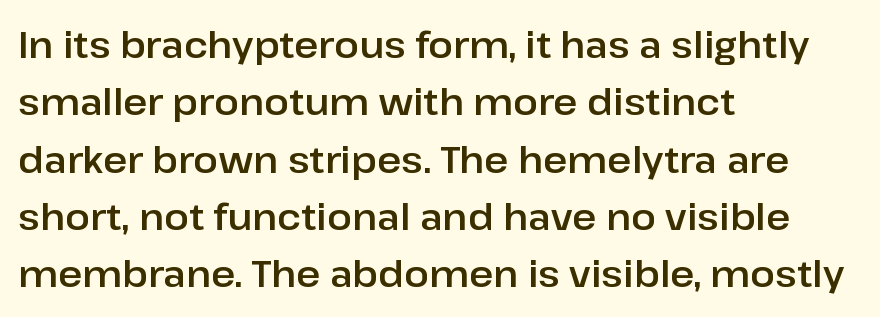
The image shows 37 px sans-serif type, upright; set left-aligned, normal line spacing (1.55x), normal letter spacing, not underlined; low stroke contrast and a medium x-height.
